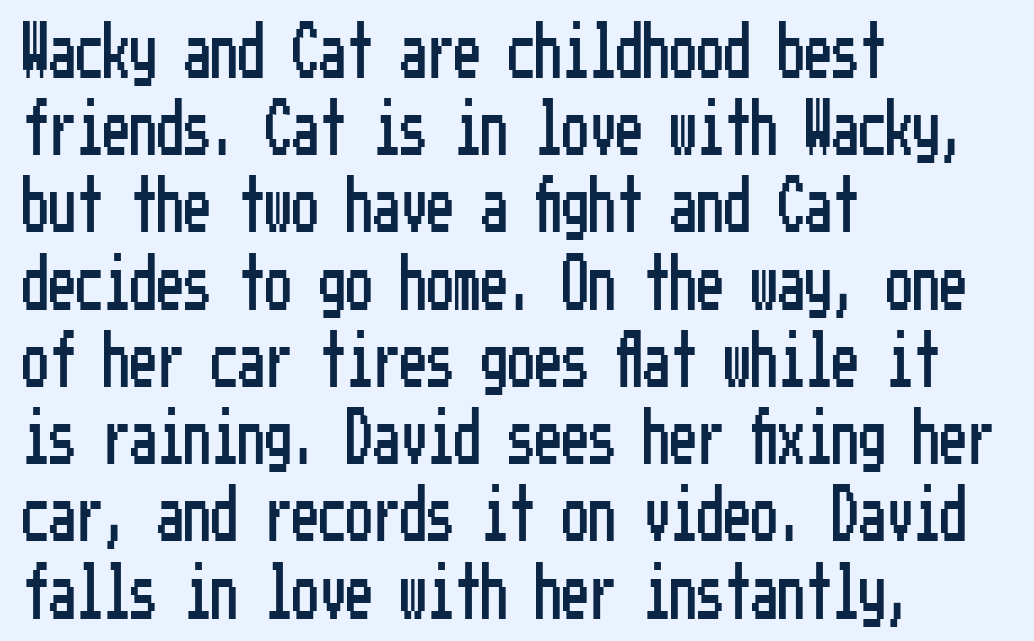
Q: Is the text italic (slanted)? A: No, it is upright.
Q: Is the typeface a serif or a sans-serif typeface? A: Sans-serif.
Q: Is the text underlined? A: No.
Q: How is the paragraph aligned? A: Left-aligned.
Q: Is the spacing between letters normal or unusually wide? A: Normal.
Q: Is the spacing between lines tight, normal or loose? A: Normal.
Q: Width (condensed, normal, or wide)? A: Condensed.
Q: Stroke contrast? A: Low.
Q: x-height? A: Medium.
